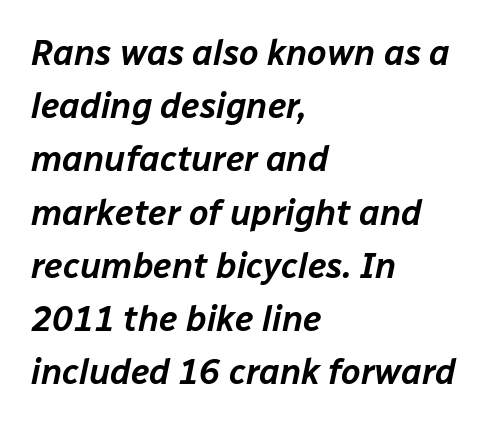
Q: Is the text italic (slanted)? A: Yes, it leans right by about 12 degrees.
Q: Is the text underlined? A: No.
Q: How is the paragraph aligned? A: Left-aligned.
Q: Is the spacing between letters normal or unusually wide? A: Normal.
Q: Is the spacing between lines tight, normal or loose? A: Normal.
Q: Width (condensed, normal, or wide)? A: Normal.
Q: Stroke contrast? A: Low.
Q: x-height? A: Medium.
Q: Monospaced? A: No.
